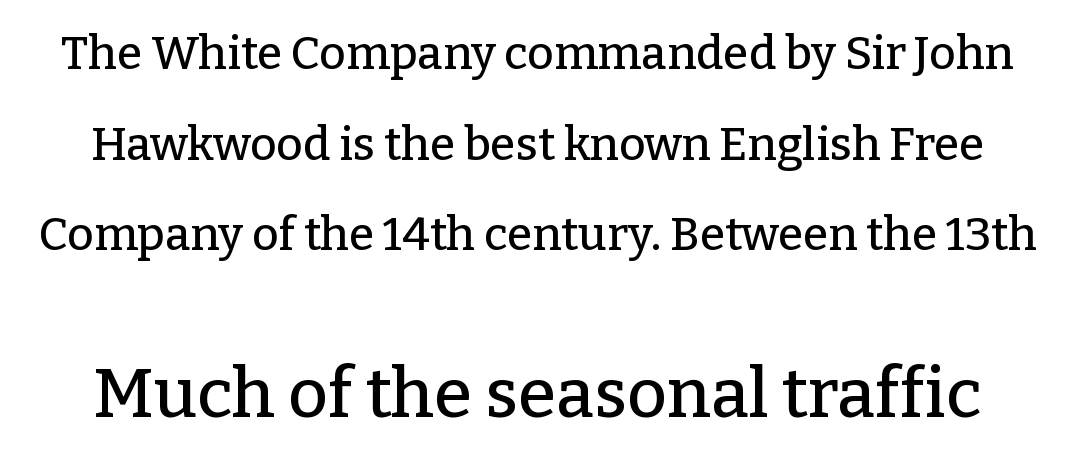
Typographically, this falls in the serif category. Note the varied advance widths — an 'i' is clearly narrower than an 'm'. Vertically, the passage feels expansive, rows floating well apart. Underline: absent.
